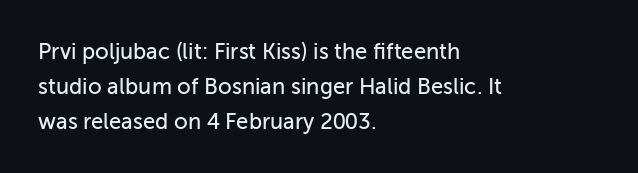
The vertical gap from one line to the next is medium. In terms of posture, this sample is upright. The ragged edge is on the right, which tells us the setting is flush left. Look at the tracking — it's just the regular setting, nothing added. Only glyphs here, with clear space below each row.
